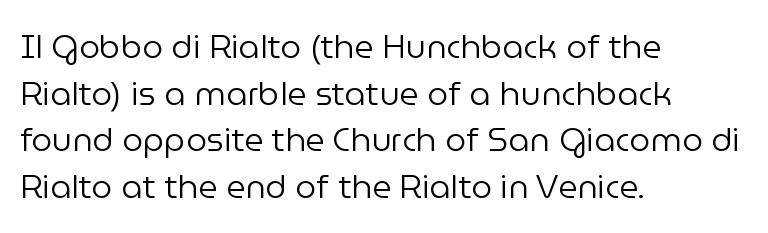
The face used here is rendered with its standard letterfit. This is not heavy type; no bold has been used. Underlining? Definitely not there. Vertically, the passage feels balanced, rows spaced as you'd expect. Think of a printed novel: that variable character pitch is what you see here. This sample uses an upright cut, with every glyph sitting square on the baseline.
